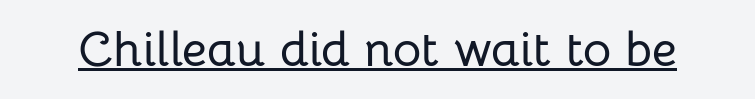
The image shows 49 px sans-serif type, upright; set normal letter spacing, underlined; low stroke contrast and a medium x-height.
